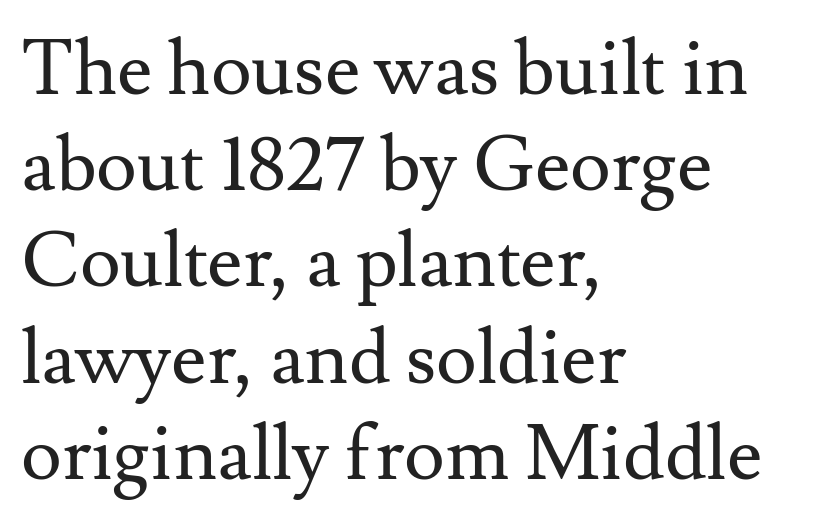
Q: Is the text bold? A: No.
Q: Is the text italic (slanted)? A: No, it is upright.
Q: Is the typeface a serif or a sans-serif typeface? A: Serif.
Q: Is the text underlined? A: No.
Q: How is the paragraph aligned? A: Left-aligned.
Q: Is the spacing between letters normal or unusually wide? A: Normal.
Q: Is the spacing between lines tight, normal or loose? A: Normal.
Q: Width (condensed, normal, or wide)? A: Normal.
Q: Stroke contrast? A: Medium.
Q: x-height? A: Small.
Q: Monospaced? A: No.
